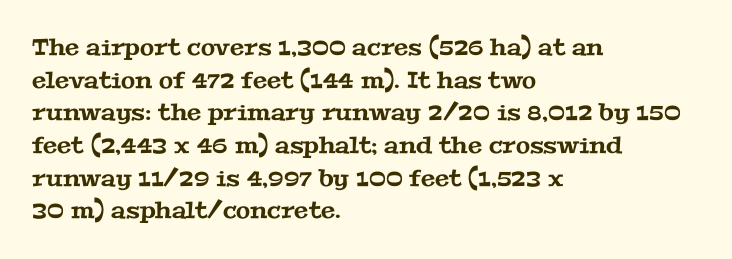
The image shows 23 px text type; set left-aligned, normal line spacing (1.42x), normal letter spacing, not underlined.
